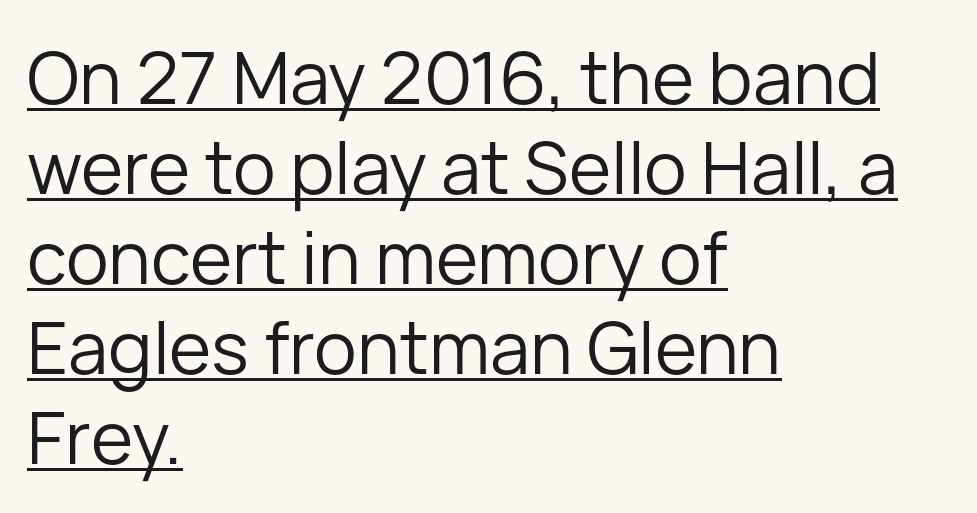
The image shows 72 px regular-weight sans-serif type, upright; set left-aligned, normal line spacing (1.25x), normal letter spacing, underlined; low stroke contrast and a medium x-height.
